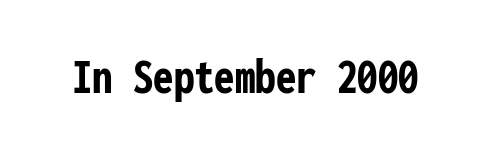
Q: Is the text bold? A: Yes.
Q: Is the text italic (slanted)? A: No, it is upright.
Q: Is the typeface a serif or a sans-serif typeface? A: Sans-serif.
Q: Is the text underlined? A: No.
Q: Is the spacing between letters normal or unusually wide? A: Normal.
Q: Width (condensed, normal, or wide)? A: Condensed.
Q: Stroke contrast? A: Low.
Q: x-height? A: Medium.
Q: Monospaced? A: Yes.
